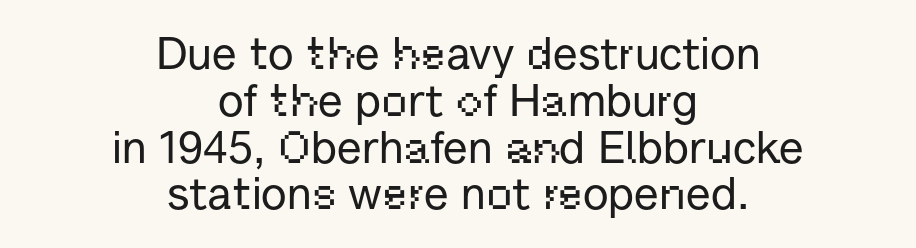
Q: Is the text italic (slanted)? A: No, it is upright.
Q: Is the typeface a serif or a sans-serif typeface? A: Sans-serif.
Q: Is the text underlined? A: No.
Q: How is the paragraph aligned? A: Centered.
Q: Is the spacing between letters normal or unusually wide? A: Normal.
Q: Is the spacing between lines tight, normal or loose? A: Tight.
Q: Width (condensed, normal, or wide)? A: Normal.
Q: Stroke contrast? A: Low.
Q: x-height? A: Medium.
Q: Monospaced? A: No.
